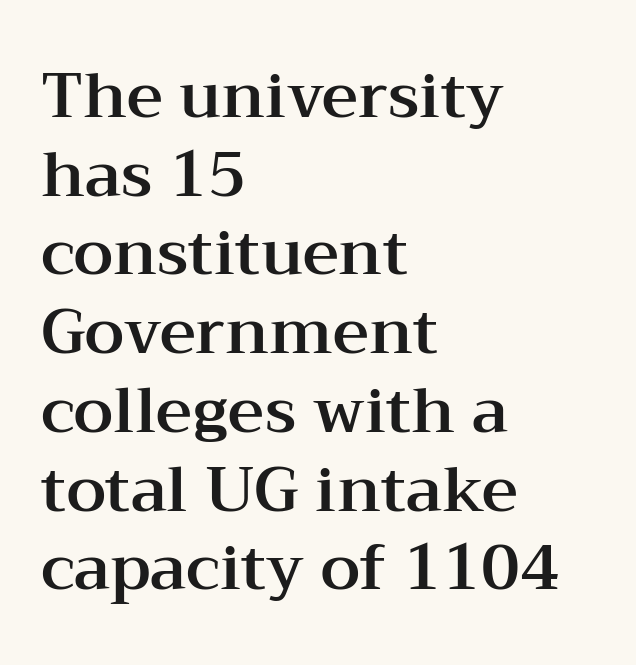
{"serif": "yes", "italic": "no", "width": "wide", "stroke_contrast": "medium", "x_height": "medium", "monospaced": "no", "underline": "no", "align": "left", "line_spacing": "normal", "line_spacing_ratio": 1.25, "letter_spacing": "normal", "letter_spacing_em": 0.0, "glyph_px": 63}
